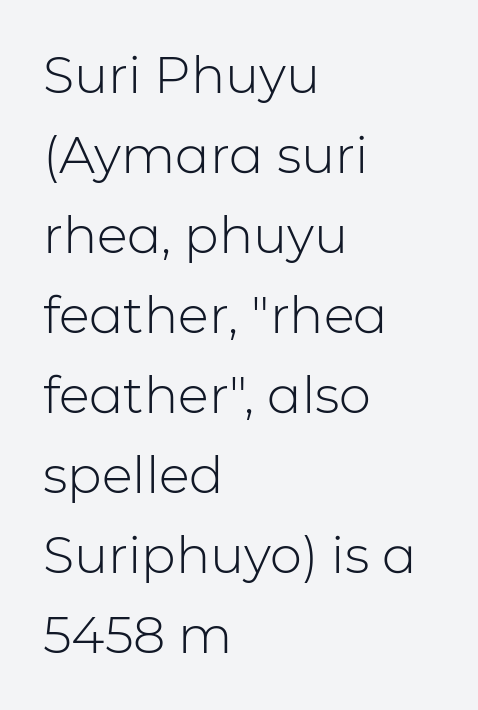
No feet cap the strokes, marking this as sans-serif type. These lines sit exactly where default settings would place them. Compared with typical body copy, the letter spacing here is the same. Do the characters align in a grid? No, the font is proportional. Weight class: somewhere from thin through regular. Notice how the passage keeps a crisp vertical edge on the left only.
